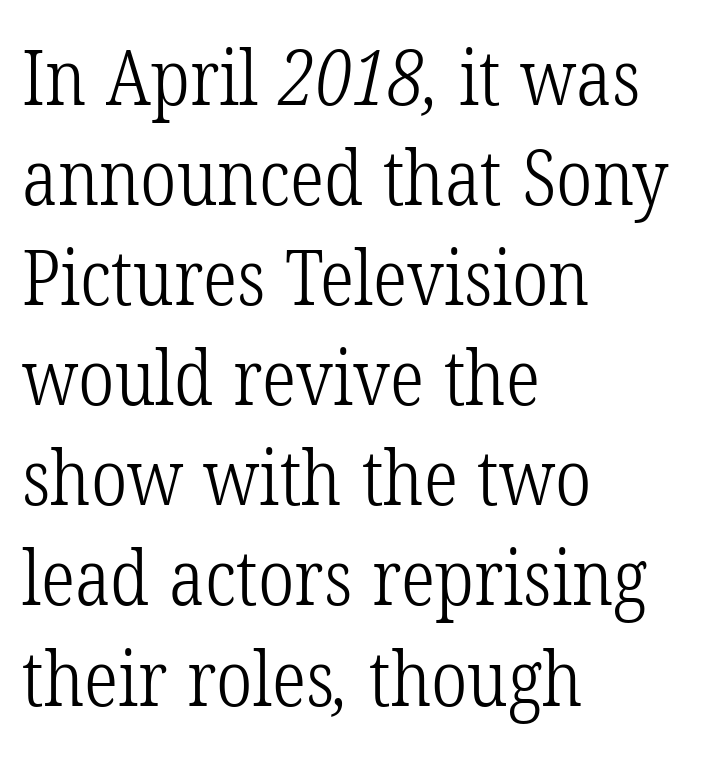
Unlike a clean sans, this face finishes its strokes with serifs. The space between consecutive lines is moderate. Is this a fixed-width face? No — the glyphs have proportional, varying widths. The strip under each line holds only bare page. Layout note: lines flush left. Tracking here is standard; glyphs follow each other at the usual distance.
